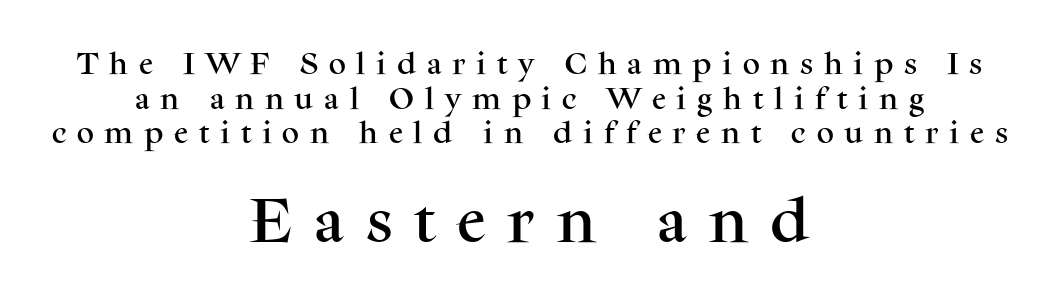
{"serif": "yes", "italic": "no", "width": "normal", "stroke_contrast": "medium", "x_height": "medium", "monospaced": "no", "underline": "no", "align": "center", "line_spacing": "normal", "line_spacing_ratio": 1.44, "letter_spacing": "wide", "letter_spacing_em": 0.45, "larger_block": "second", "size_ratio": 2.04, "glyph_px": 49}
